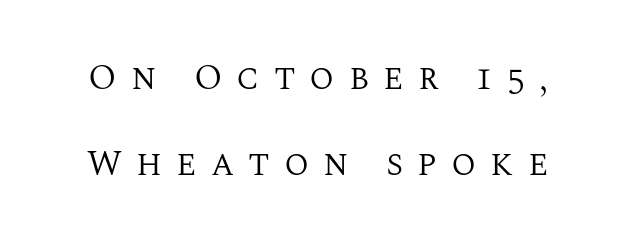
Q: Is the text bold? A: No.
Q: Is the text italic (slanted)? A: No, it is upright.
Q: Is the typeface a serif or a sans-serif typeface? A: Serif.
Q: Is the text underlined? A: No.
Q: Is the spacing between letters normal or unusually wide? A: Unusually wide.
Q: Is the spacing between lines tight, normal or loose? A: Loose.
Q: Width (condensed, normal, or wide)? A: Normal.
Q: Stroke contrast? A: Medium.
Q: x-height? A: Large.
Q: Monospaced? A: No.
